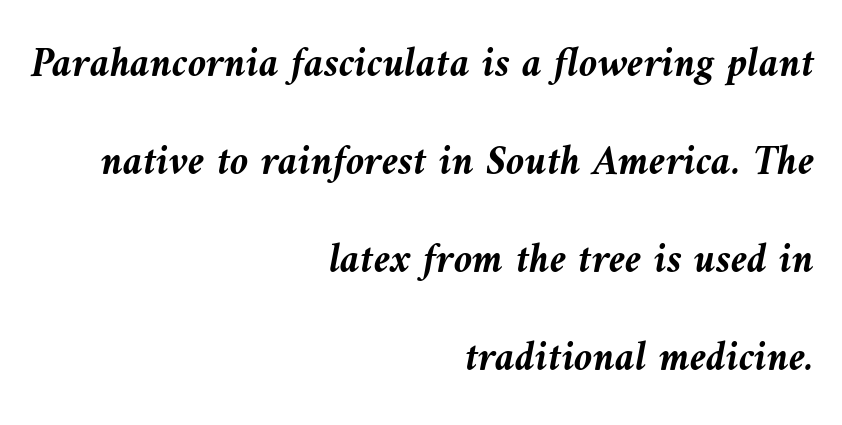
The image shows 42 px semibold type, italic (leaning left); set right-aligned, loose line spacing (2.33x), normal letter spacing, not underlined; medium stroke contrast and a medium x-height.
